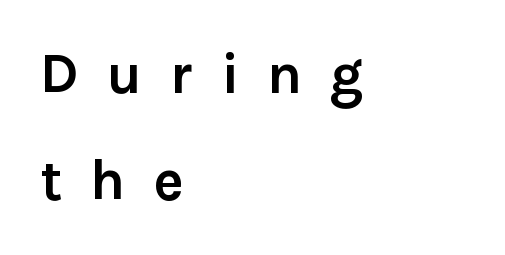
The image shows 57 px semibold sans-serif type, upright; set left-aligned, line spacing 1.86x, unusually wide letter spacing (+0.48 em), not underlined; low stroke contrast and a medium x-height.
